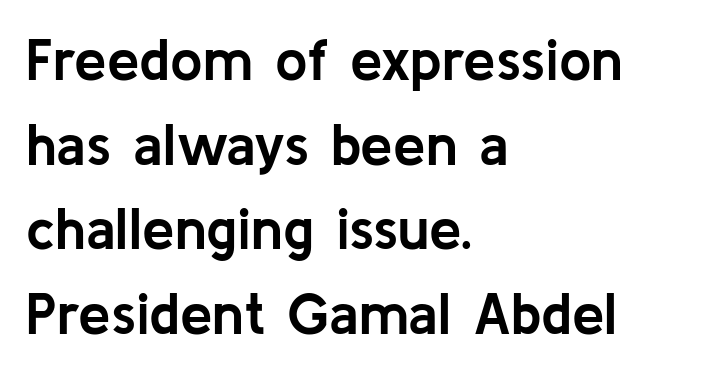
{"serif": "no", "italic": "no", "bold": "yes", "weight": "semibold", "width": "normal", "stroke_contrast": "low", "x_height": "medium", "monospaced": "no", "underline": "no", "align": "left", "line_spacing": "normal", "line_spacing_ratio": 1.46, "letter_spacing": "normal", "letter_spacing_em": 0.0, "glyph_px": 58}
